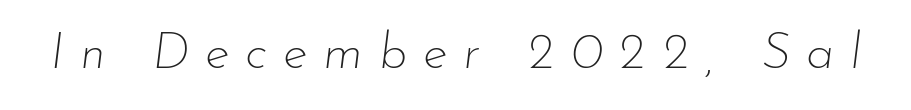
The image shows 51 px thin type, italic (leaning right); set unusually wide letter spacing (+0.31 em), not underlined; low stroke contrast and a small x-height.
